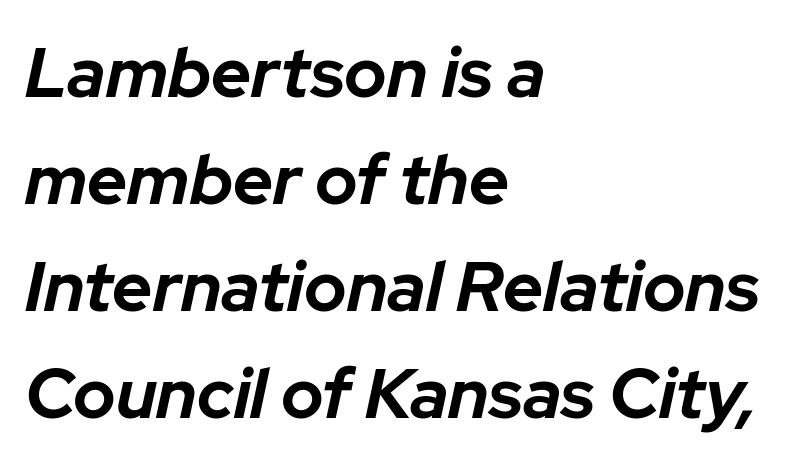
The image shows 70 px bold type, italic (leaning right); set left-aligned, normal line spacing (1.53x), normal letter spacing, not underlined; low stroke contrast and a medium x-height.
